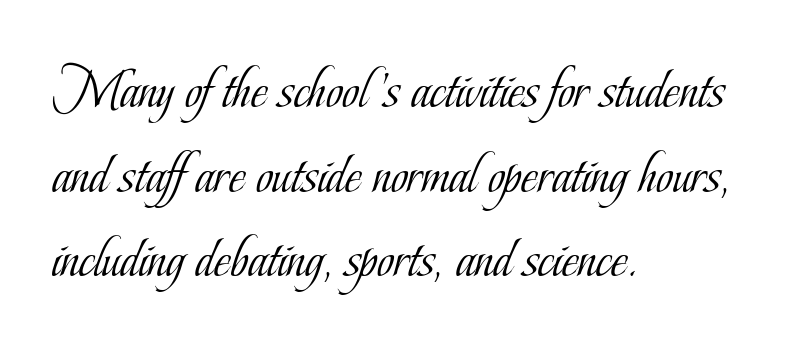
The image shows 58 px light, condensed serif type; set left-aligned, normal line spacing (1.46x), normal letter spacing, not underlined; low stroke contrast and a small x-height.
